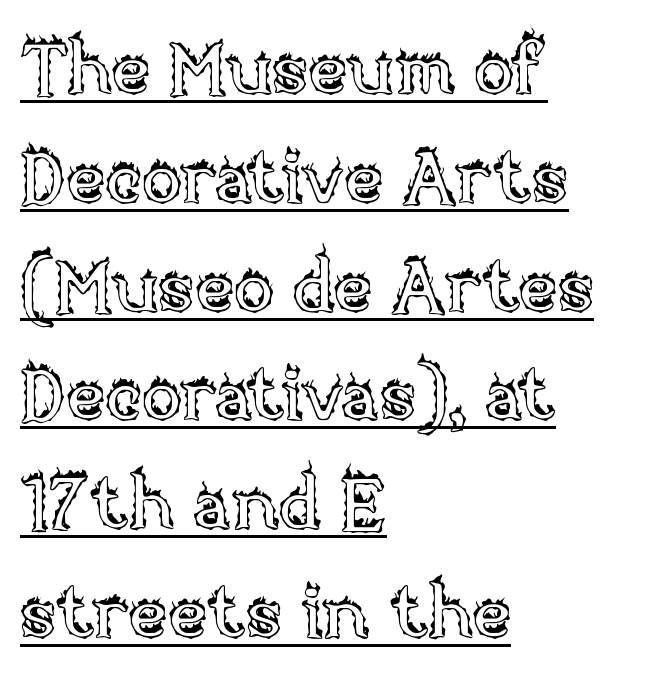
The image shows 74 px text type, upright; set left-aligned, normal line spacing (1.47x), normal letter spacing, underlined; a large x-height.
